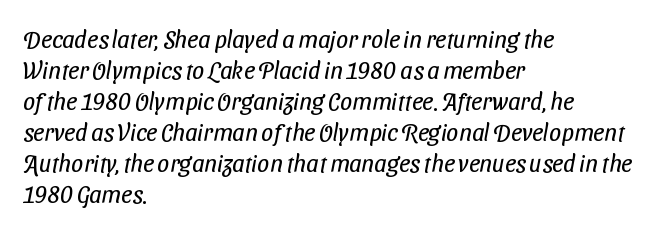
Descenders hang freely into open space. Weight: regular or lighter. One glance says typical: line gaps are just what's usual. You could call the tracking neutral — neither tight nor loose. If you drew a ruler down the left edge, every line would touch it.
